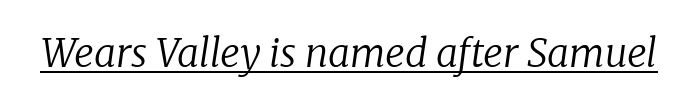
{"serif": "yes", "italic": "yes", "lean": "right", "slant_degrees": 8, "bold": "no", "weight": "regular", "width": "normal", "stroke_contrast": "low", "x_height": "medium", "monospaced": "no", "underline": "yes", "letter_spacing": "normal", "letter_spacing_em": 0.0, "glyph_px": 39}
